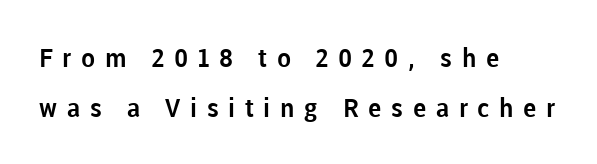
{"italic": "no", "underline": "no", "align": "left", "line_spacing": "loose", "line_spacing_ratio": 1.92, "letter_spacing": "wide", "letter_spacing_em": 0.37, "glyph_px": 26}
